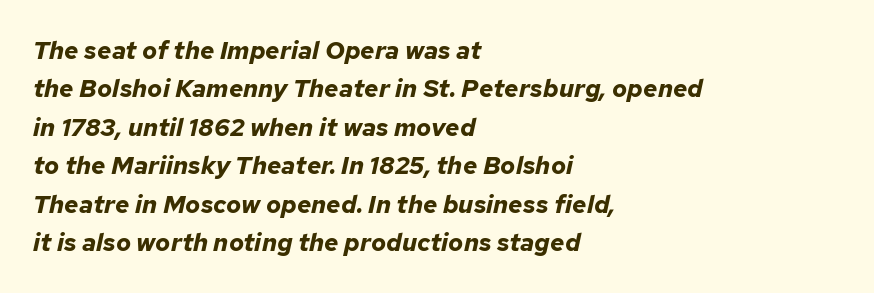
The image shows 25 px bold type, italic (leaning right); set left-aligned, normal line spacing (1.54x), normal letter spacing, not underlined.
